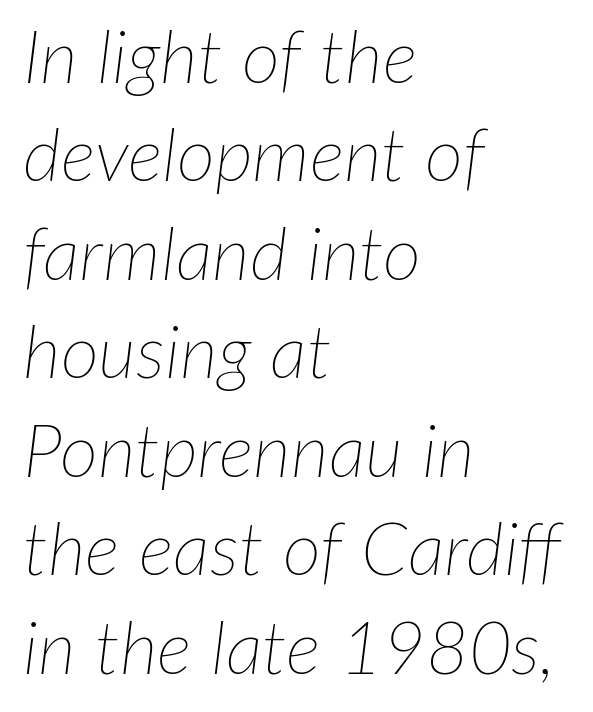
Q: Is the text bold? A: No.
Q: Is the text italic (slanted)? A: Yes, it leans right by about 7 degrees.
Q: Is the text underlined? A: No.
Q: How is the paragraph aligned? A: Left-aligned.
Q: Is the spacing between letters normal or unusually wide? A: Normal.
Q: Is the spacing between lines tight, normal or loose? A: Normal.
Q: Width (condensed, normal, or wide)? A: Normal.
Q: Stroke contrast? A: Low.
Q: x-height? A: Medium.
Q: Monospaced? A: No.
